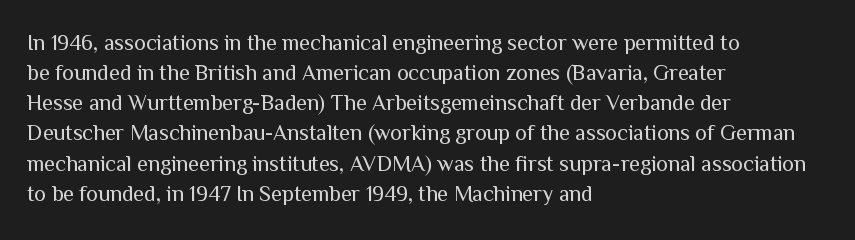
The letterforms sit shoulder to shoulder at normal distance. The space directly below the letters is spotless. Counters stay open thanks to moderate or lighter strokes. The vertical gap from one line to the next is medium. Ascenders rise straight up at ninety degrees. The ragged edge is on the right, which tells us the setting is flush left.
